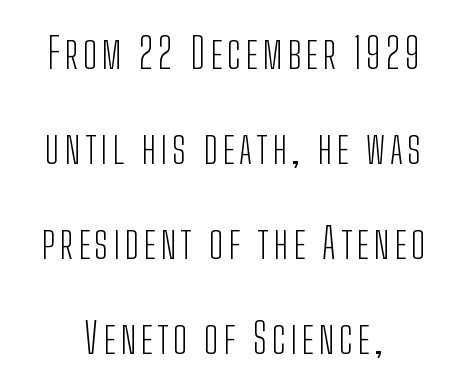
{"serif": "no", "italic": "no", "bold": "no", "weight": "light", "width": "condensed", "stroke_contrast": "low", "x_height": "medium", "monospaced": "no", "underline": "no", "align": "center", "line_spacing": "loose", "line_spacing_ratio": 2.26, "glyph_px": 42}
